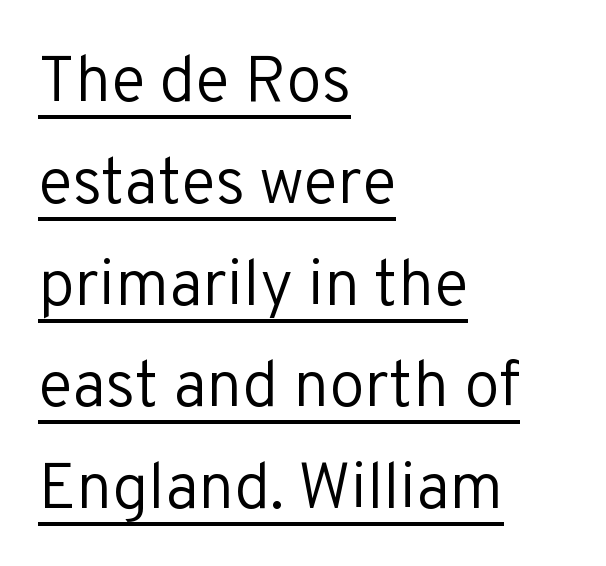
The image shows 64 px regular-weight sans-serif type, upright; set left-aligned, normal line spacing (1.59x), normal letter spacing, underlined; low stroke contrast and a medium x-height.
